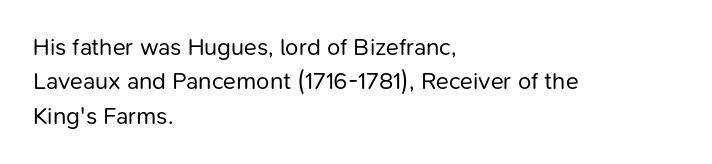
{"italic": "no", "bold": "no", "underline": "no", "align": "left", "line_spacing": "normal", "line_spacing_ratio": 1.43, "letter_spacing": "normal", "letter_spacing_em": 0.0, "glyph_px": 24}
